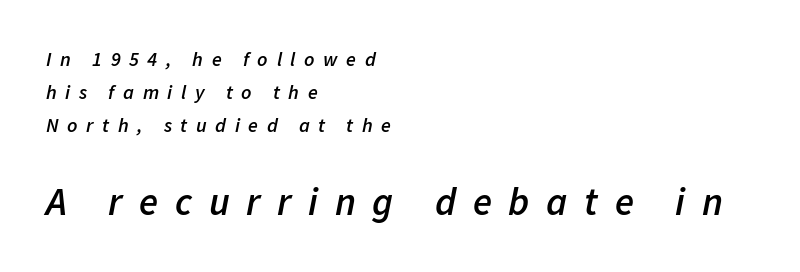
Between these two stacked blocks, the lower one wins on size. Decoration check: the copy has no underline. The gaps between neighbouring characters are conspicuously large. A typesetter would call this proportional, since set widths differ per character. Caption: semibold face, moderately heavy strokes. Is the type slanted? Yes — the strokes lean at a clear angle.
